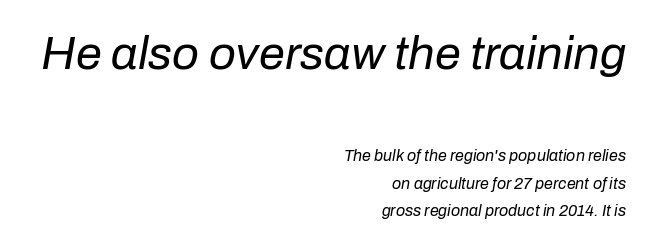
The image shows 47 px regular-weight type, italic (leaning right); set right-aligned, line spacing 1.73x, normal letter spacing, not underlined; the first (top) block is 2.94x larger; low stroke contrast and a medium x-height.
